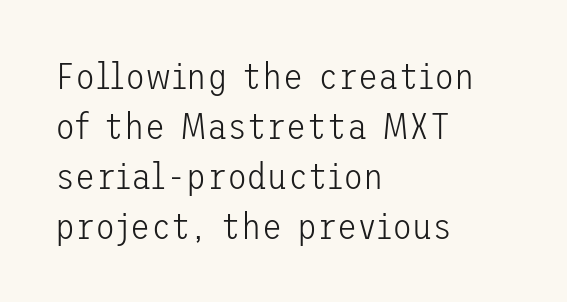
The image shows 37 px light sans-serif type, upright; set left-aligned, normal line spacing (1.35x), normal letter spacing, not underlined; low stroke contrast and a medium x-height.
